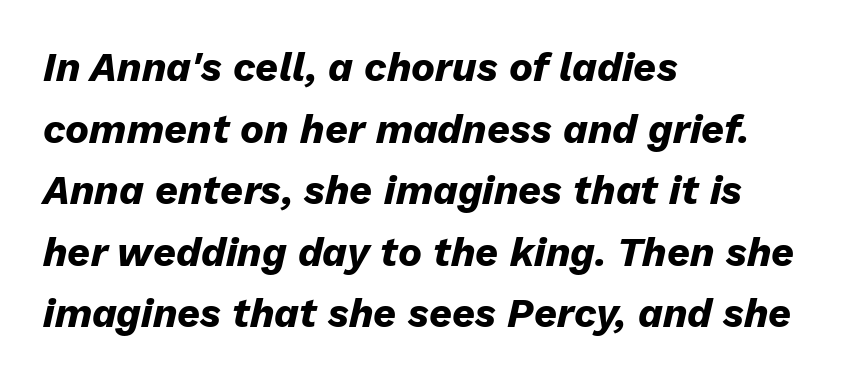
The image shows 40 px heavy type, italic (leaning right); set left-aligned, normal line spacing (1.54x), normal letter spacing, not underlined; low stroke contrast and a medium x-height.
